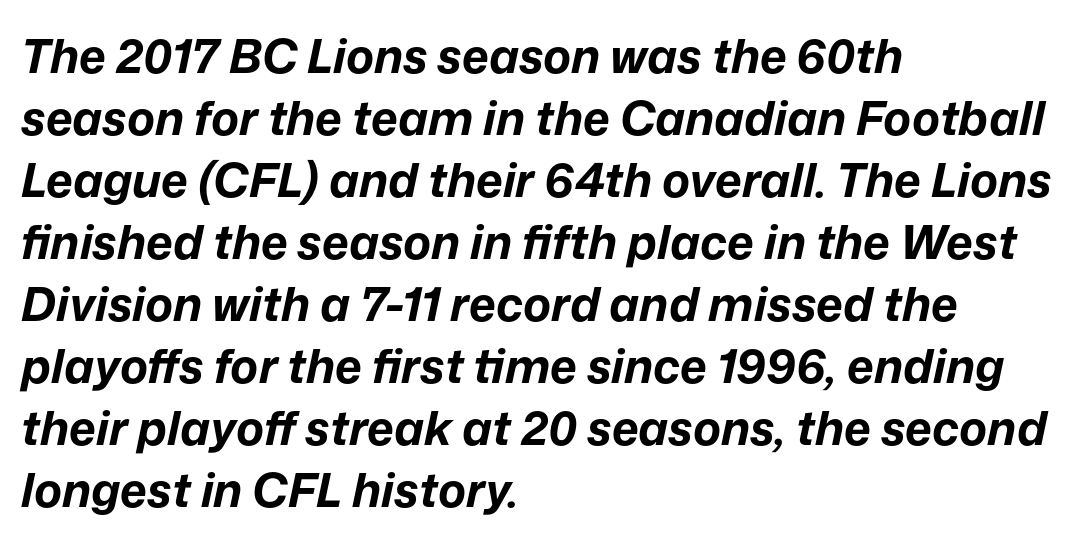
{"italic": "yes", "lean": "right", "slant_degrees": 12, "bold": "yes", "weight": "bold", "width": "normal", "stroke_contrast": "low", "x_height": "medium", "monospaced": "no", "underline": "no", "align": "left", "line_spacing": "normal", "line_spacing_ratio": 1.32, "letter_spacing": "normal", "letter_spacing_em": 0.0, "glyph_px": 47}
